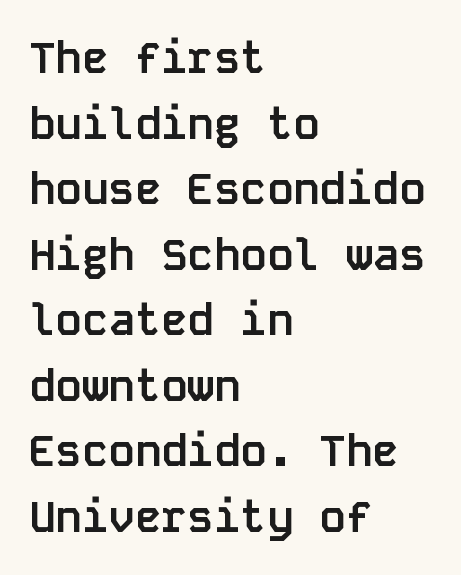
{"serif": "no", "italic": "no", "bold": "yes", "weight": "semibold", "width": "normal", "stroke_contrast": "low", "x_height": "large", "monospaced": "yes", "underline": "no", "align": "left", "line_spacing": "normal", "line_spacing_ratio": 1.49, "letter_spacing": "normal", "letter_spacing_em": 0.0, "glyph_px": 44}
